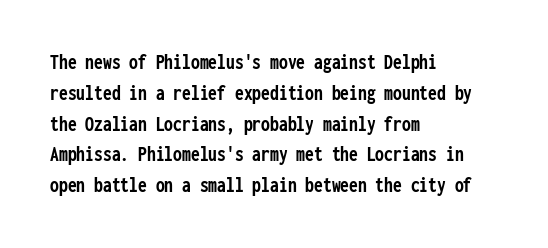
Q: Is the text bold? A: Yes.
Q: Is the text italic (slanted)? A: No, it is upright.
Q: Is the text underlined? A: No.
Q: How is the paragraph aligned? A: Left-aligned.
Q: Is the spacing between letters normal or unusually wide? A: Normal.
Q: Is the spacing between lines tight, normal or loose? A: Normal.
